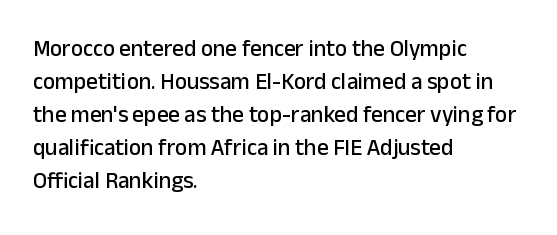
{"italic": "no", "underline": "no", "align": "left", "line_spacing": "normal", "line_spacing_ratio": 1.44, "letter_spacing": "normal", "letter_spacing_em": 0.0, "glyph_px": 23}
